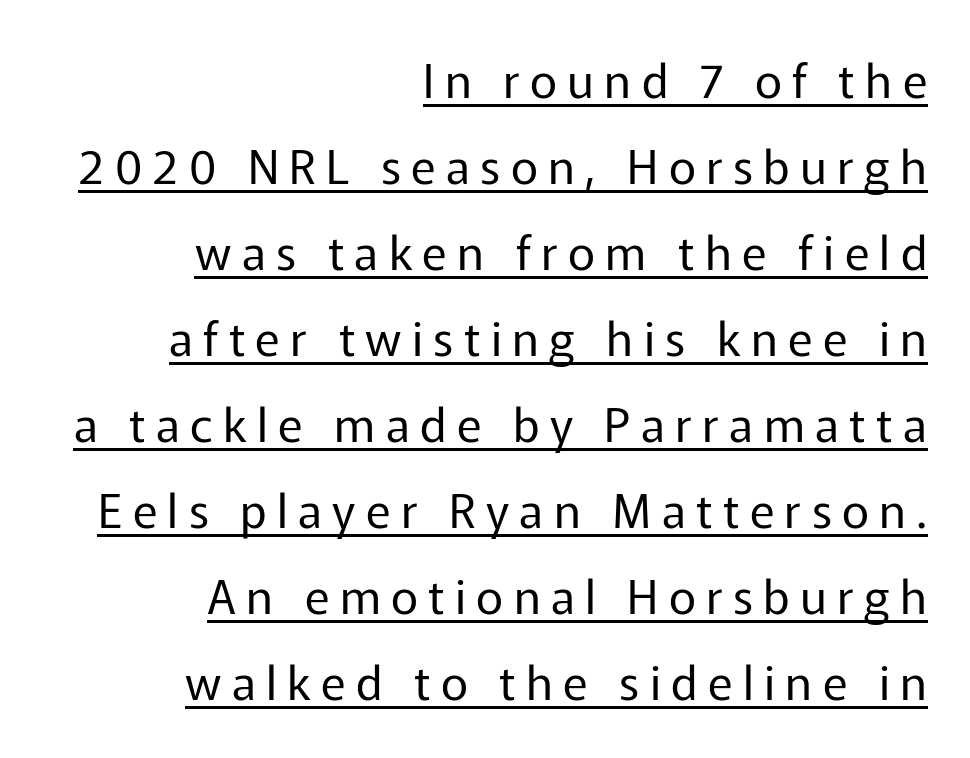
{"serif": "no", "italic": "no", "bold": "no", "weight": "regular", "width": "normal", "stroke_contrast": "low", "x_height": "medium", "monospaced": "no", "underline": "yes", "align": "right", "line_spacing_ratio": 1.83, "letter_spacing": "wide", "letter_spacing_em": 0.22, "glyph_px": 47}
